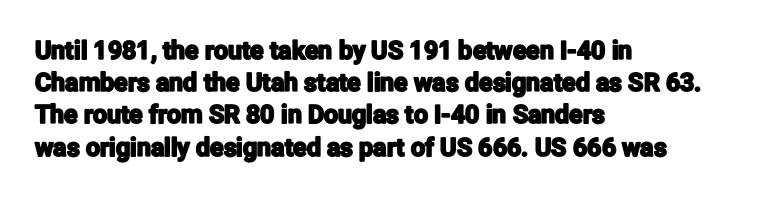
No italicization has been applied; the sample stays upright. This sample uses plain, unmodified letter spacing. Decoration check: the copy has no underline. The typesetter chose a ragged-right arrangement here. Interline gaps are of average width in this sample.
